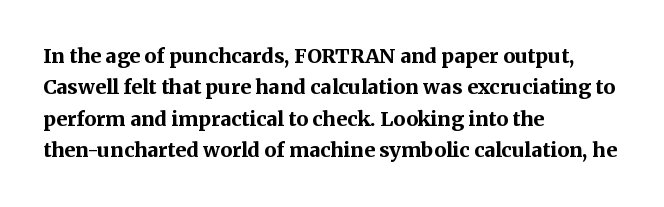
Q: Is the text bold? A: Yes.
Q: Is the text italic (slanted)? A: No, it is upright.
Q: Is the text underlined? A: No.
Q: How is the paragraph aligned? A: Left-aligned.
Q: Is the spacing between letters normal or unusually wide? A: Normal.
Q: Is the spacing between lines tight, normal or loose? A: Normal.
